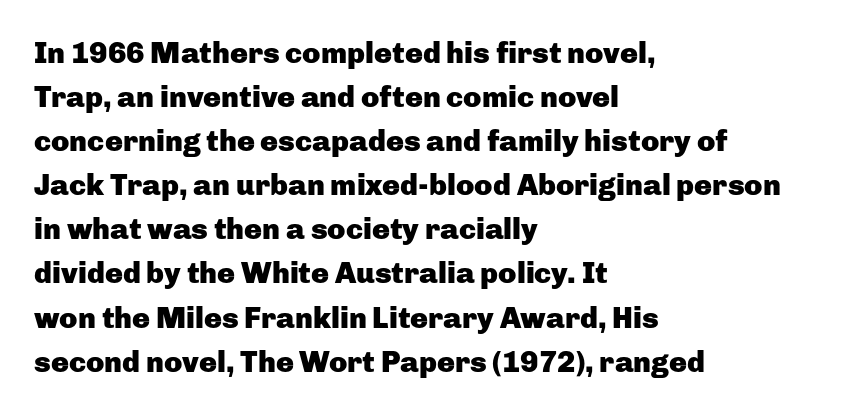
You could call the tracking neutral — neither tight nor loose. Every letter is thick-stroked: bold, no question. A typesetter would label this face a sans. What's the leading like? Ordinary, nothing unusual. This sample has the flowing, uneven cadence of proportional lettering.
